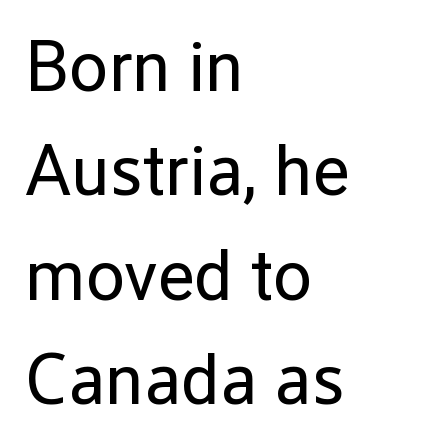
The typography opts for an upright posture over an oblique one. Note the varied advance widths — an 'i' is clearly narrower than an 'm'. In terms of leading, this rendering sits right in the middle. The area under the type is left untouched.
